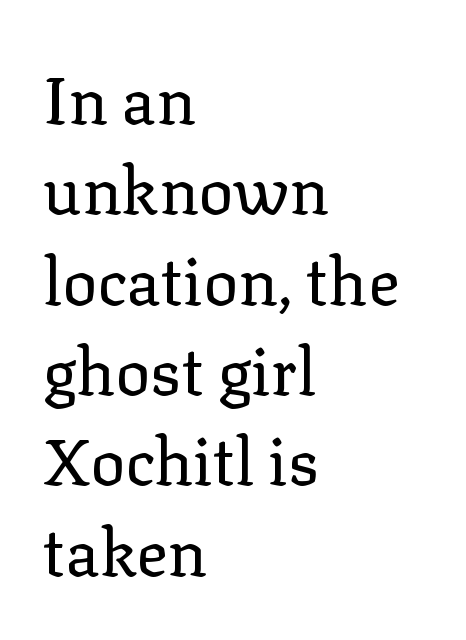
The image shows 65 px regular-weight serif type, upright; set left-aligned, normal line spacing (1.39x), normal letter spacing, not underlined; low stroke contrast and a medium x-height.
